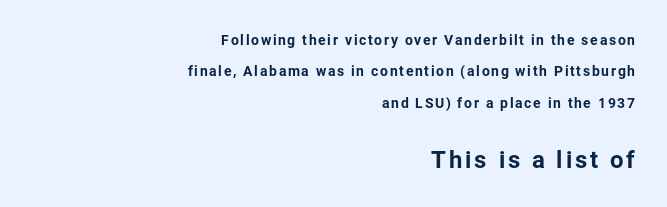
The image shows 24 px text type, upright; set right-aligned, loose line spacing (2.24x), not underlined; the second (bottom) block is 1.71x larger.
